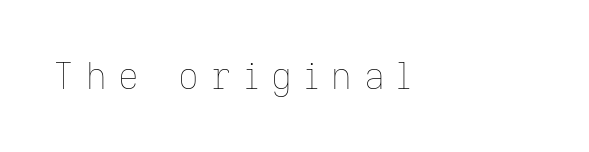
{"italic": "no", "bold": "no", "weight": "thin", "width": "normal", "stroke_contrast": "low", "x_height": "medium", "monospaced": "no", "underline": "no", "align": "left", "letter_spacing": "wide", "letter_spacing_em": 0.33, "glyph_px": 36}
